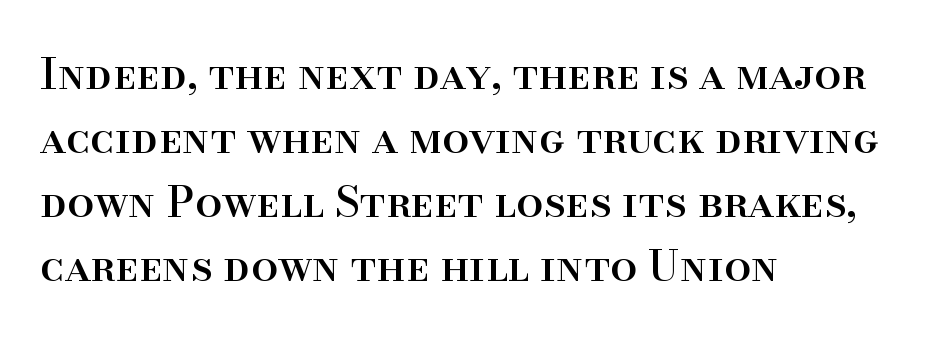
Q: Is the text italic (slanted)? A: No, it is upright.
Q: Is the typeface a serif or a sans-serif typeface? A: Serif.
Q: Is the text underlined? A: No.
Q: How is the paragraph aligned? A: Left-aligned.
Q: Is the spacing between letters normal or unusually wide? A: Normal.
Q: Is the spacing between lines tight, normal or loose? A: Normal.
Q: Width (condensed, normal, or wide)? A: Normal.
Q: Stroke contrast? A: High.
Q: x-height? A: Small.
Q: Monospaced? A: No.
